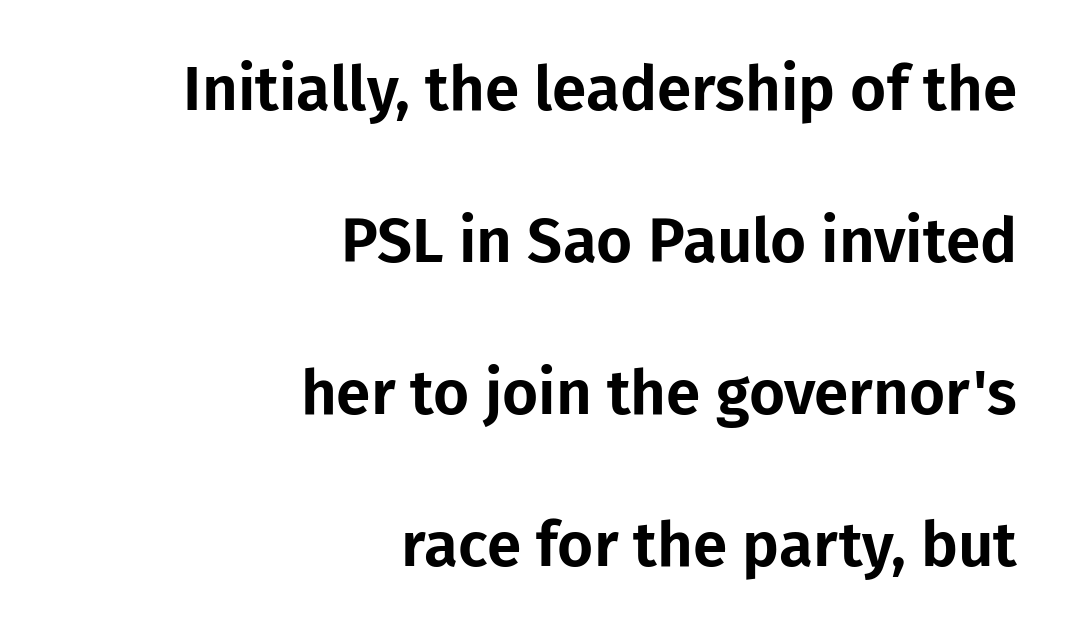
The image shows 62 px sans-serif type, upright; set right-aligned, loose line spacing (2.45x), normal letter spacing, not underlined; low stroke contrast and a medium x-height.
